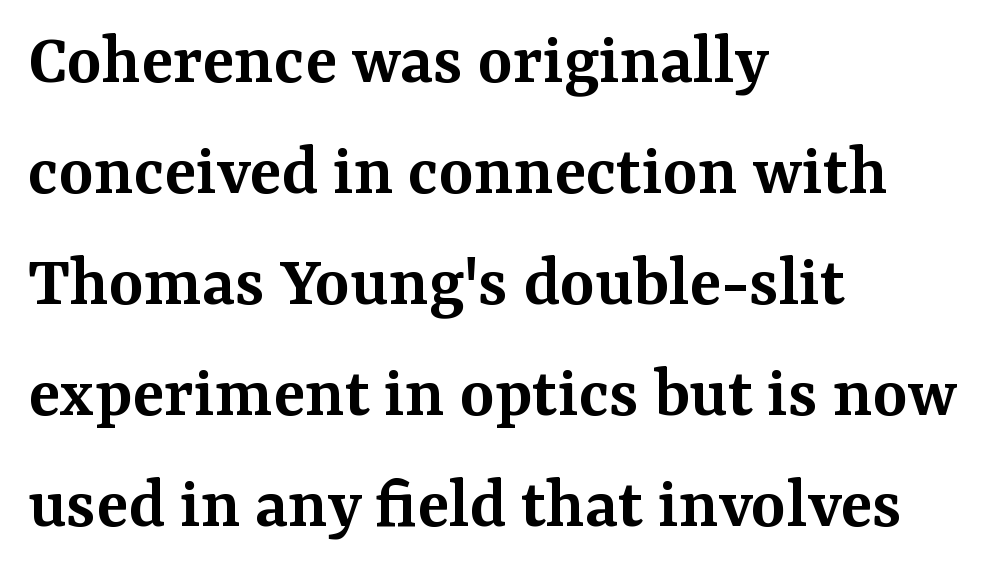
The image shows 74 px semibold serif type, upright; set left-aligned, normal line spacing (1.5x), normal letter spacing, not underlined; medium stroke contrast and a medium x-height.
